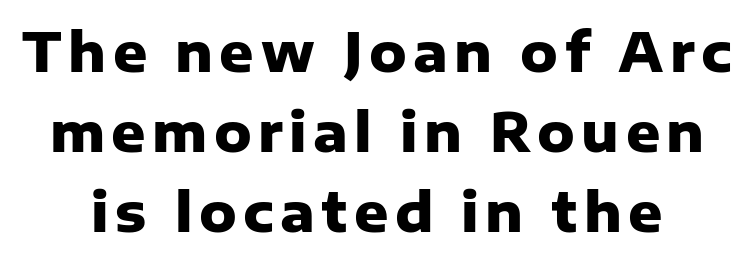
The image shows 53 px heavy sans-serif type, upright; set normal line spacing (1.51x), not underlined; low stroke contrast and a medium x-height.
